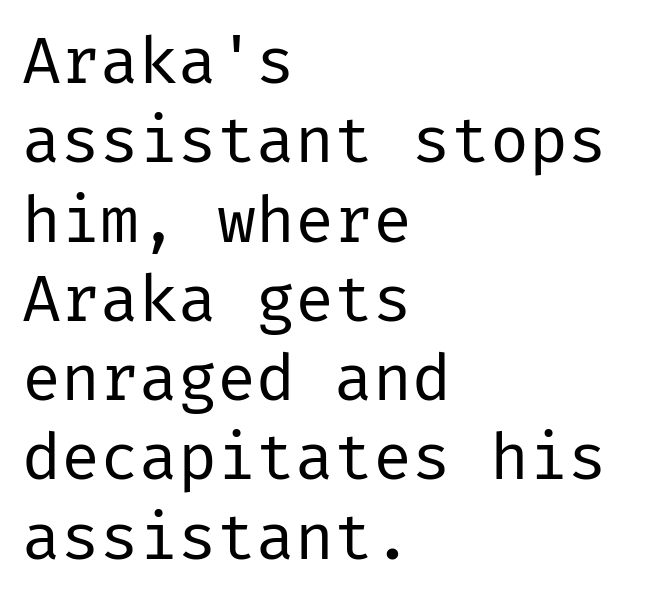
The image shows 65 px regular-weight sans-serif type, upright; set left-aligned, line spacing 1.22x, normal letter spacing, not underlined; low stroke contrast and a medium x-height.
